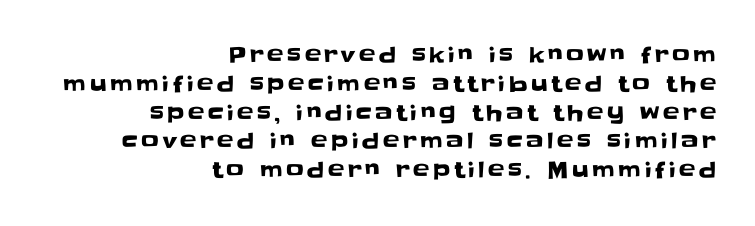
A student would call this right alignment; a typographer would say flush right, rag left. A typesetter would call this leading conventional body-copy spacing. Rule under the text: the space is simply empty. Quick note: not italic, upright.
